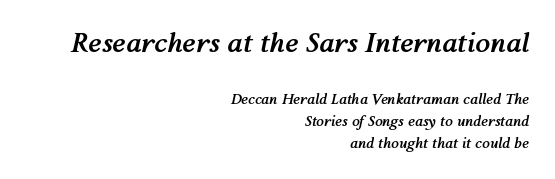
Q: Is the text bold? A: Yes.
Q: Is the text italic (slanted)? A: Yes, it leans right by about 12 degrees.
Q: Is the text underlined? A: No.
Q: How is the paragraph aligned? A: Right-aligned.
Q: Is the spacing between letters normal or unusually wide? A: Normal.
Q: Is the spacing between lines tight, normal or loose? A: Normal.
Q: Which block of text is set in a larger size, the first (top) or the second (bottom)? A: The first (top) one.
